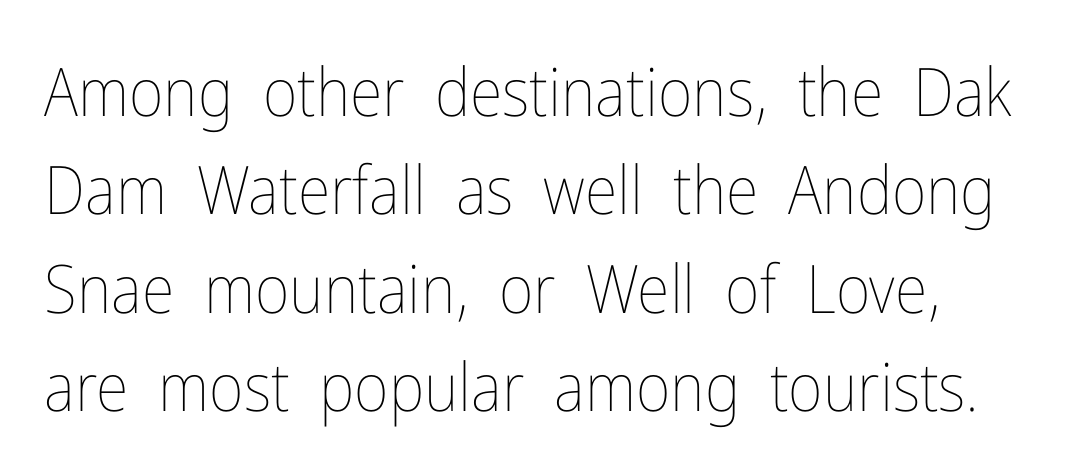
A typesetter would mark this as roman, not italic. Clear beneath every line of the passage. The font sits on the lighter half of the weight spectrum, regular included. These lines are rendered in a variable-pitch font.
